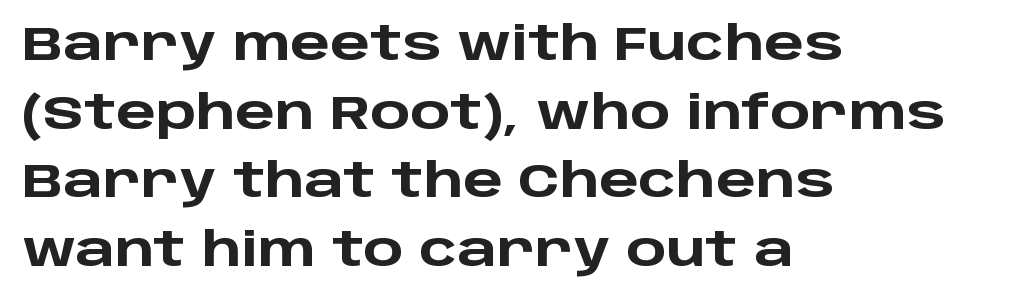
The image shows 47 px heavy, wide sans-serif type, upright; set left-aligned, normal line spacing (1.46x), normal letter spacing, not underlined; low stroke contrast and a large x-height.
